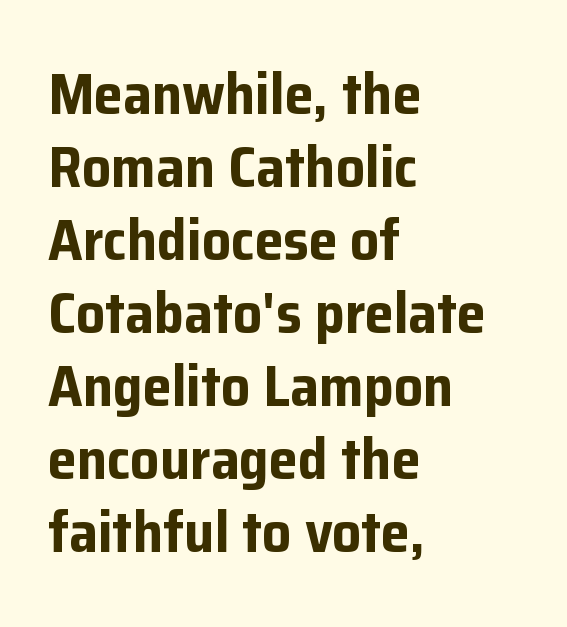
The image shows 58 px bold sans-serif type, upright; set left-aligned, normal line spacing (1.26x), normal letter spacing, not underlined; low stroke contrast and a medium x-height.
